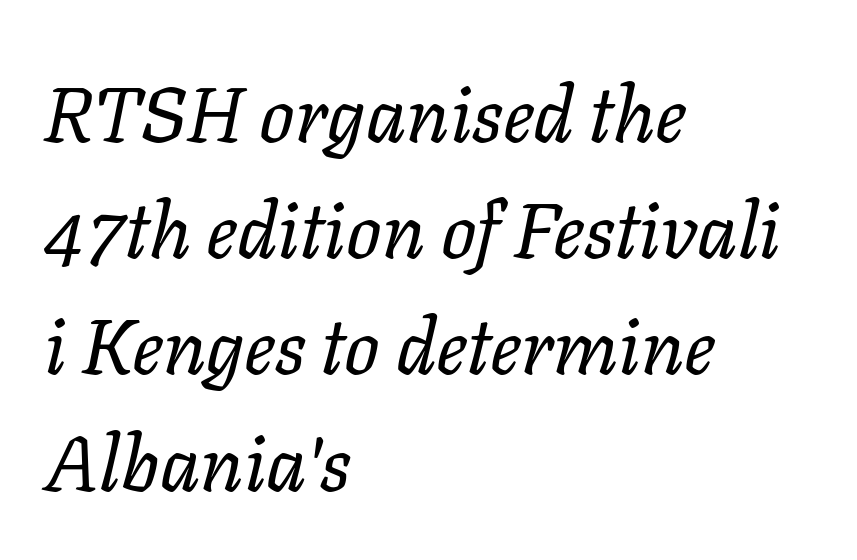
Weight: not bold — regular or lighter. The rendering keeps characters at their native spacing. Varying glyph widths throughout — classic text-font behaviour. Whoever set this chose a conventional vertical rhythm.
